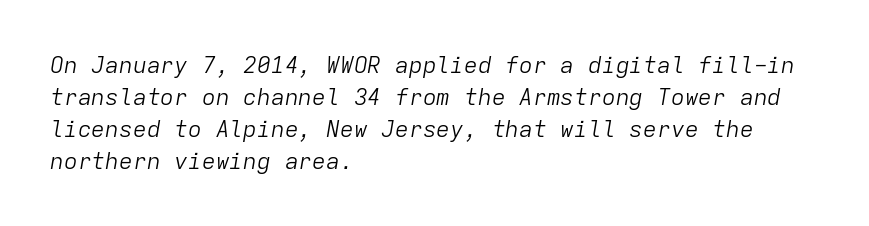
The image shows 23 px text type, italic (leaning right); set left-aligned, normal line spacing (1.39x), normal letter spacing, not underlined.
